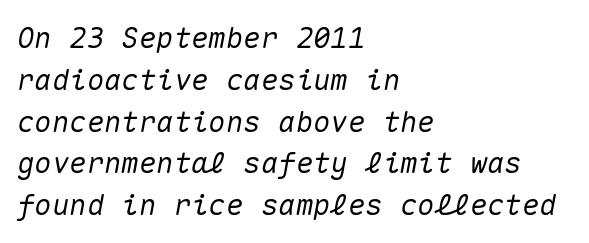
A typesetter would call this monospace, since all characters share one set width. The type is set solid horizontally, with unmodified tracking. Vertically, the passage feels balanced, rows spaced as you'd expect. Rendered with sloped, italic letterforms.
